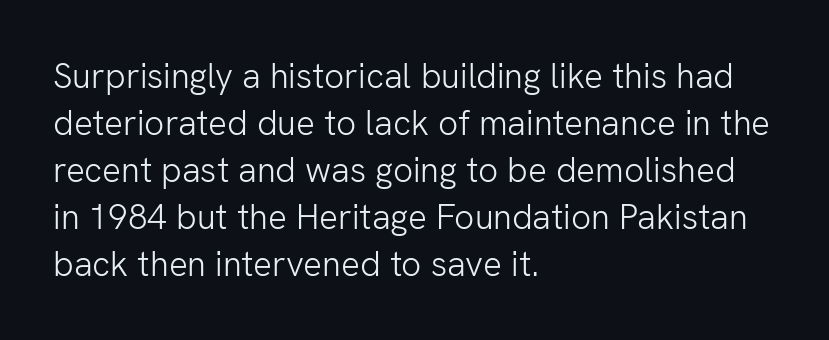
Q: Is the text bold? A: No.
Q: Is the text italic (slanted)? A: No, it is upright.
Q: Is the typeface a serif or a sans-serif typeface? A: Sans-serif.
Q: Is the text underlined? A: No.
Q: How is the paragraph aligned? A: Left-aligned.
Q: Is the spacing between letters normal or unusually wide? A: Normal.
Q: Is the spacing between lines tight, normal or loose? A: Normal.
Q: Width (condensed, normal, or wide)? A: Normal.
Q: Stroke contrast? A: Low.
Q: x-height? A: Medium.
Q: Monospaced? A: No.
